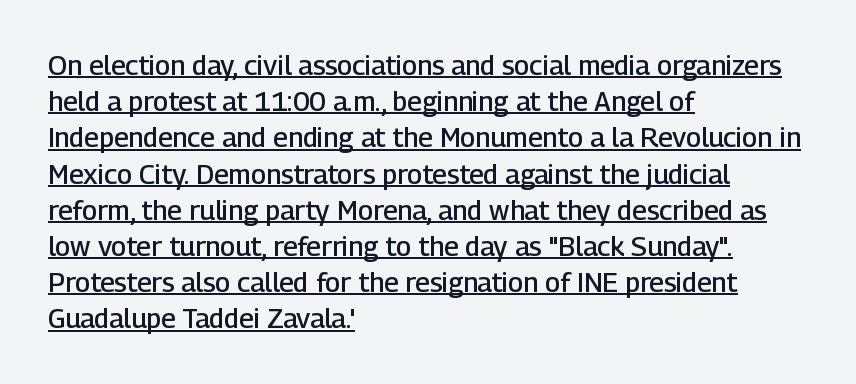
{"italic": "no", "bold": "semi", "underline": "yes", "align": "left", "line_spacing": "normal", "line_spacing_ratio": 1.34, "letter_spacing": "normal", "letter_spacing_em": 0.0, "glyph_px": 27}
